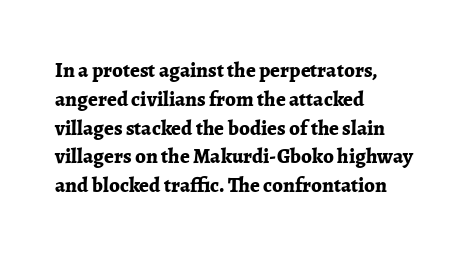
Q: Is the text bold? A: Yes.
Q: Is the text italic (slanted)? A: No, it is upright.
Q: Is the text underlined? A: No.
Q: How is the paragraph aligned? A: Left-aligned.
Q: Is the spacing between letters normal or unusually wide? A: Normal.
Q: Is the spacing between lines tight, normal or loose? A: Normal.
